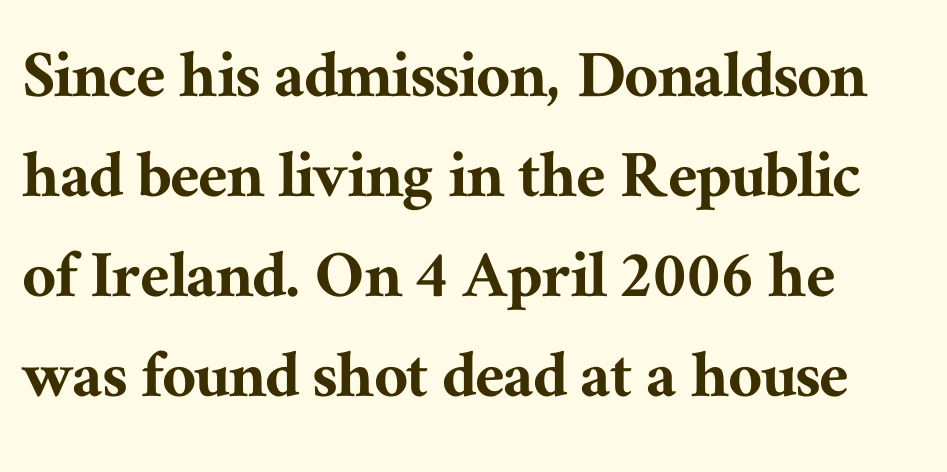
{"serif": "yes", "italic": "no", "width": "normal", "stroke_contrast": "medium", "x_height": "medium", "monospaced": "no", "underline": "no", "align": "left", "line_spacing": "normal", "line_spacing_ratio": 1.35, "letter_spacing": "normal", "letter_spacing_em": 0.0, "glyph_px": 74}
